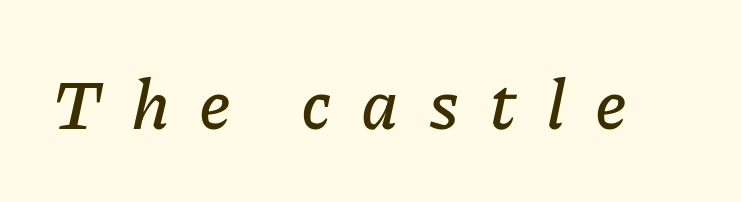
The text carries the slant typical of an italic or oblique font. Descenders hang freely into open space. Words appear elongated and porous because spacing is wide. Think of a printed novel: that variable character pitch is what you see here.
